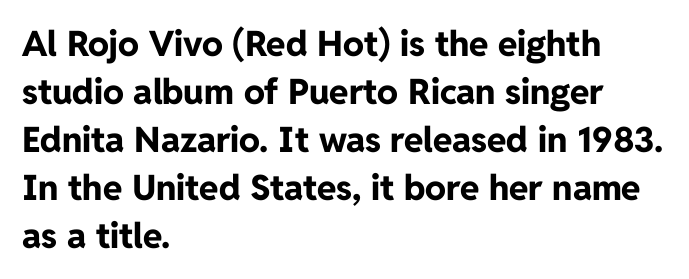
Is the block centered? No — it sits flush against the left margin. Is the type bold? Yes — the strokes are clearly thick and heavy. You can tell from the bare stems that sans-serif type was used. This sample has the flowing, uneven cadence of proportional lettering. The designer left line spacing at the default. Descenders hang freely into open space.
